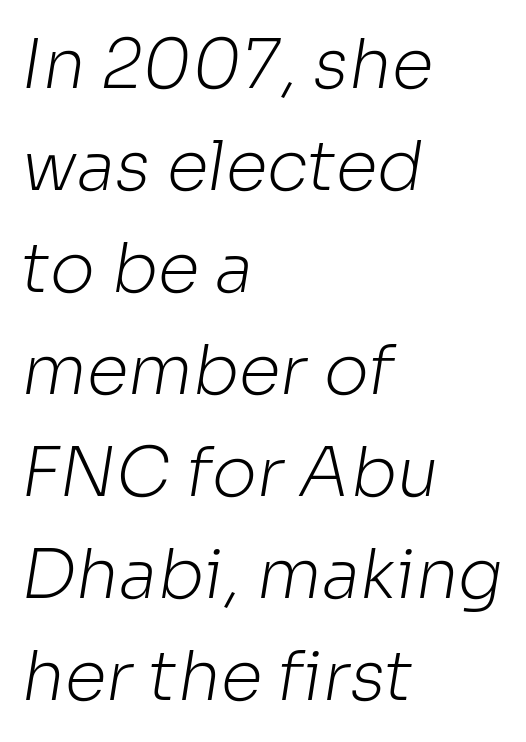
The image shows 68 px light sans-serif type; set left-aligned, normal line spacing (1.5x), normal letter spacing, not underlined; low stroke contrast and a medium x-height.
